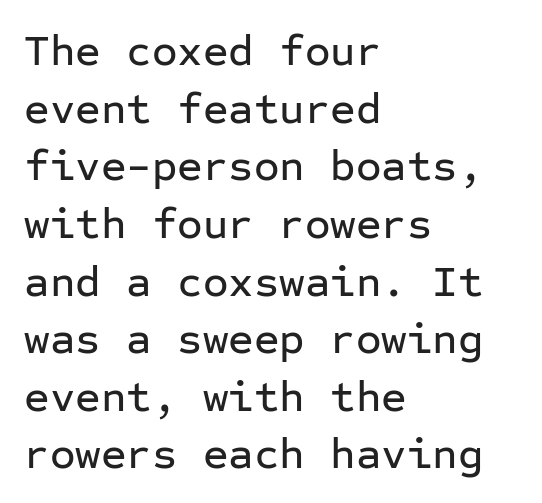
{"serif": "no", "italic": "no", "width": "normal", "stroke_contrast": "low", "x_height": "medium", "monospaced": "yes", "underline": "no", "align": "left", "line_spacing": "normal", "line_spacing_ratio": 1.31, "letter_spacing": "normal", "letter_spacing_em": 0.0, "glyph_px": 44}
